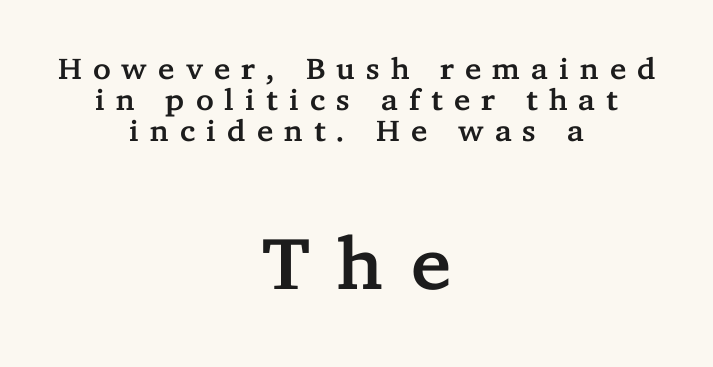
The image shows 74 px serif type, upright; set centered, tight line spacing (1.04x), unusually wide letter spacing (+0.37 em), not underlined; the second (bottom) block is 2.47x larger; low stroke contrast and a medium x-height.
